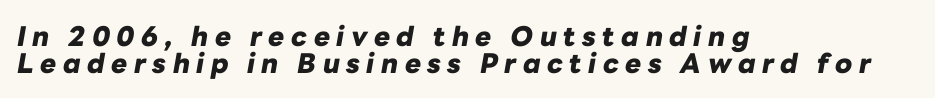
{"italic": "yes", "lean": "right", "slant_degrees": 10, "bold": "yes", "underline": "no", "align": "left", "line_spacing": "tight", "line_spacing_ratio": 1.0, "letter_spacing": "wide", "letter_spacing_em": 0.24, "glyph_px": 27}
